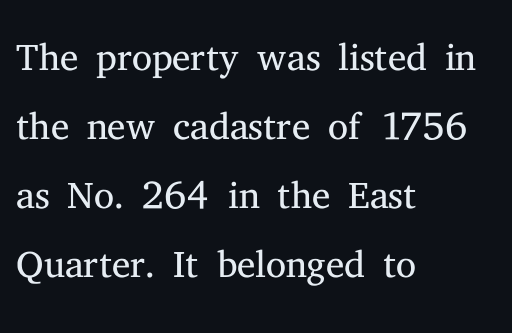
The rendering anchors every line to the left-hand side. The tracking reads as untouched default to a designer's eye. Any mark beneath the type? The region is blank. Note the varied advance widths — an 'i' is clearly narrower than an 'm'.
